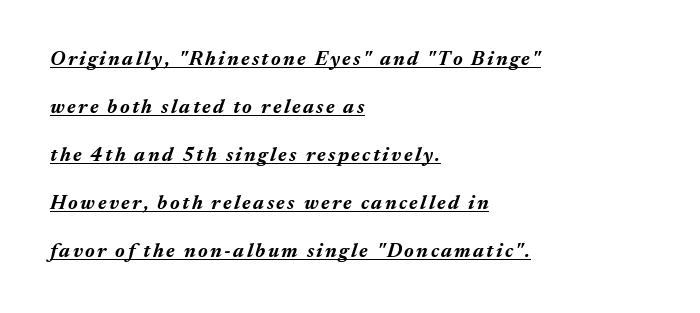
On the weight axis this lands at bold, roughly 700. The designer dialed line spacing up above the default. Italic: yes, the glyphs are oblique. Somebody hit Ctrl+U on this one — the words are underlined.
